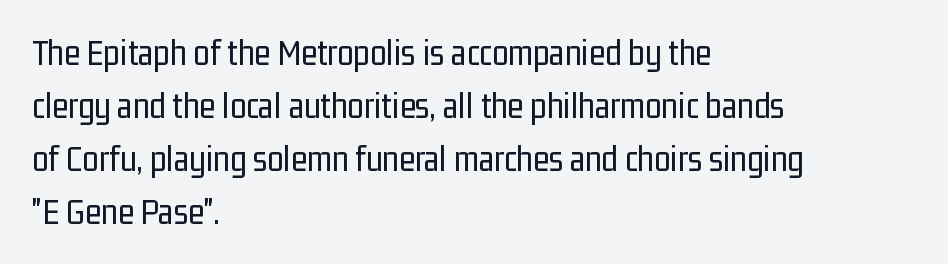
The image shows 37 px regular-weight, condensed sans-serif type, upright; set left-aligned, normal line spacing (1.43x), normal letter spacing, not underlined; low stroke contrast and a medium x-height.
